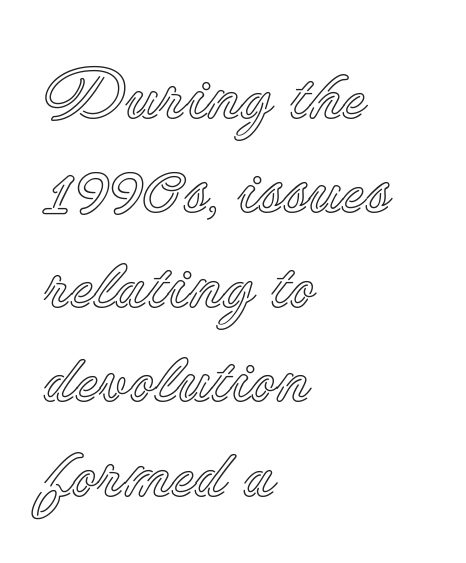
{"width": "normal", "x_height": "small", "monospaced": "no", "underline": "no", "align": "left", "line_spacing": "normal", "line_spacing_ratio": 1.35, "letter_spacing": "normal", "letter_spacing_em": 0.0, "glyph_px": 70}
